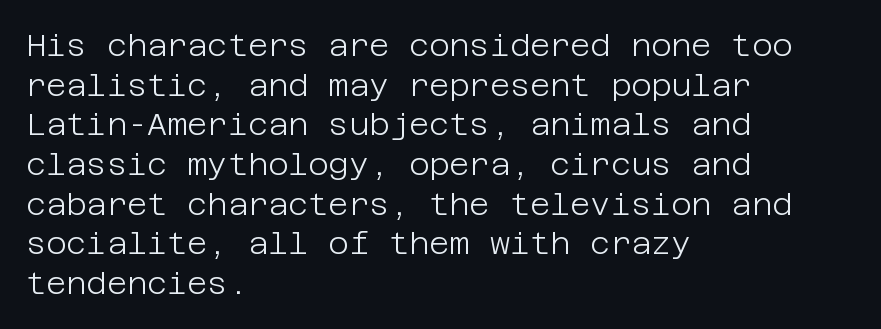
Q: Is the text bold? A: No.
Q: Is the text italic (slanted)? A: No, it is upright.
Q: Is the typeface a serif or a sans-serif typeface? A: Sans-serif.
Q: Is the text underlined? A: No.
Q: How is the paragraph aligned? A: Left-aligned.
Q: Is the spacing between letters normal or unusually wide? A: Normal.
Q: Is the spacing between lines tight, normal or loose? A: Normal.
Q: Width (condensed, normal, or wide)? A: Normal.
Q: Stroke contrast? A: Low.
Q: x-height? A: Large.
